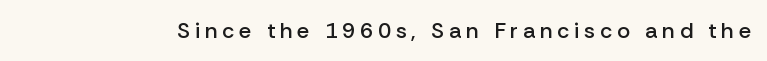
{"italic": "no", "bold": "semi", "underline": "no", "letter_spacing": "wide", "letter_spacing_em": 0.22, "glyph_px": 22}
